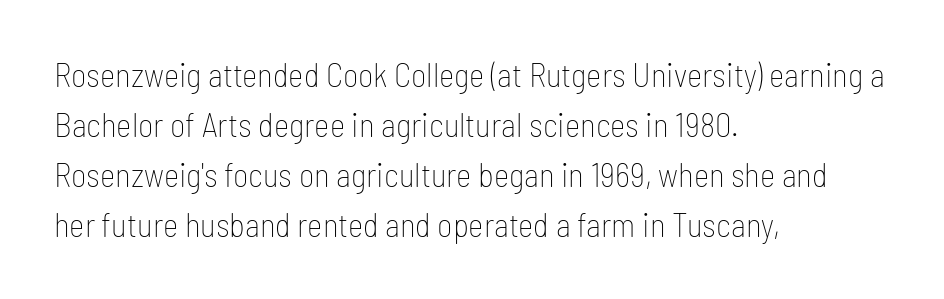
The image shows 33 px thin, condensed sans-serif type, upright; set left-aligned, normal line spacing (1.52x), normal letter spacing, not underlined; low stroke contrast and a medium x-height.
